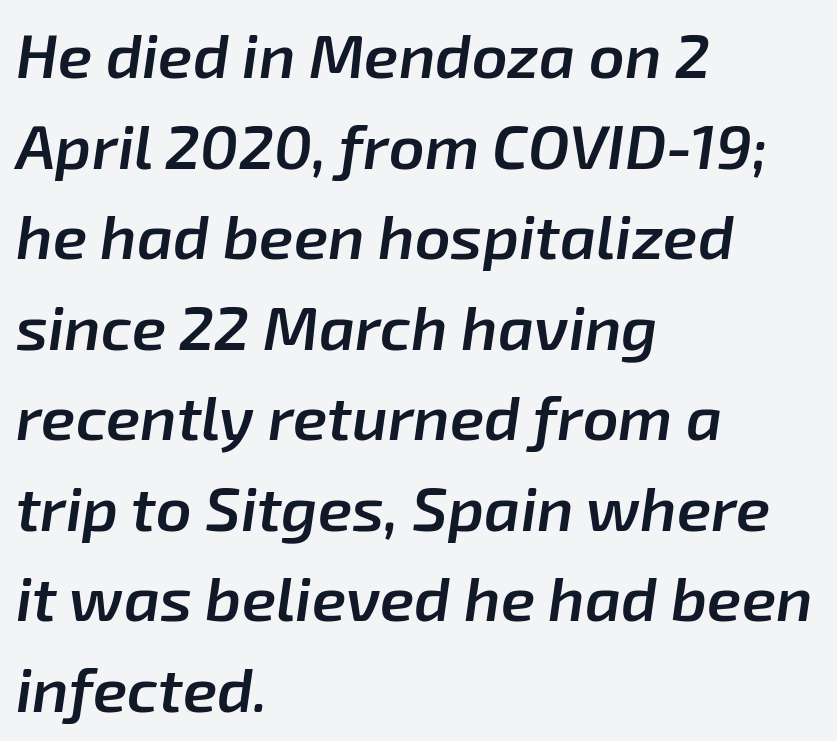
The image shows 62 px semibold type, italic (leaning right); set left-aligned, normal line spacing (1.46x), normal letter spacing, not underlined; low stroke contrast and a medium x-height.
